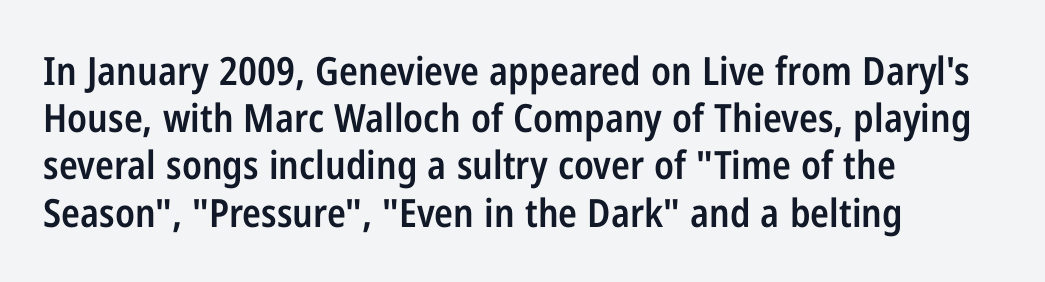
The image shows 39 px semibold, condensed sans-serif type, upright; set left-aligned, line spacing 1.21x, normal letter spacing, not underlined; low stroke contrast and a medium x-height.
